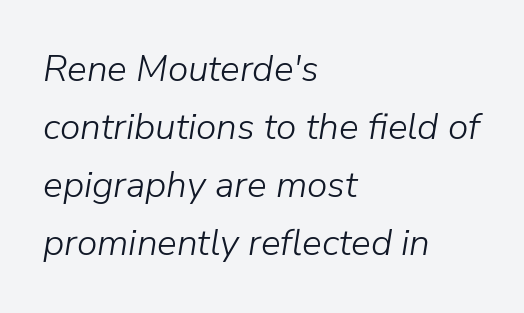
One-word summary of the alignment: left. These lines sit exactly where default settings would place them. Characters follow at the spacing the type designer built in. The space directly below the letters is spotless. The characters are drawn with everyday or finer stroke widths. Note the varied advance widths — an 'i' is clearly narrower than an 'm'.
